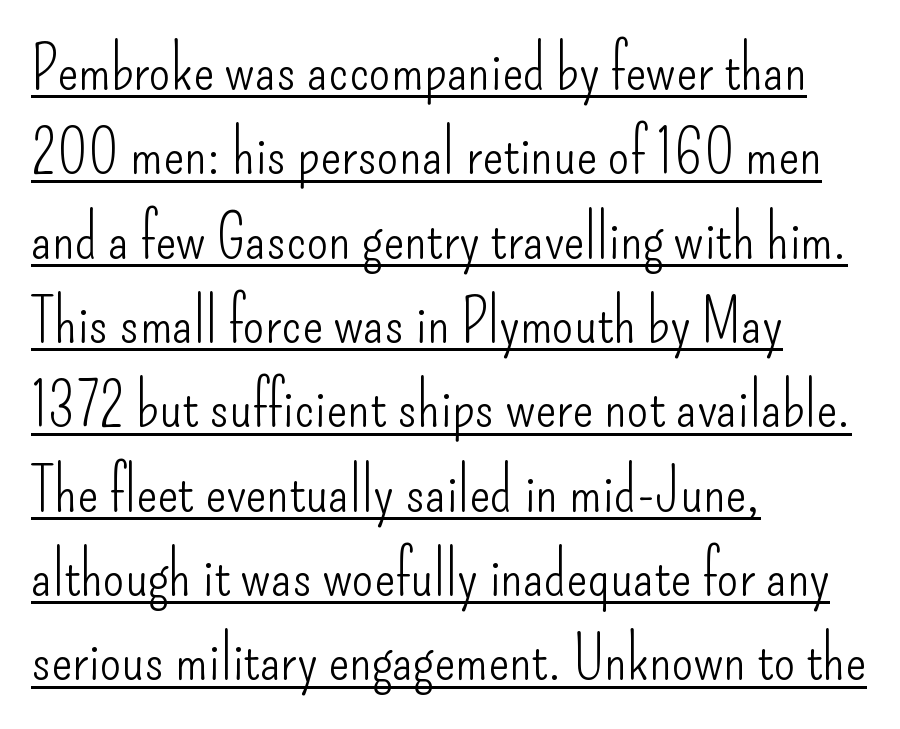
The gaps between neighbouring characters are ordinary and unremarkable. Counters stay open thanks to moderate or lighter strokes. Every word sits above its own underline. This is roman type, the default non-slanted kind. Each new line begins a customary step beneath the previous one.
